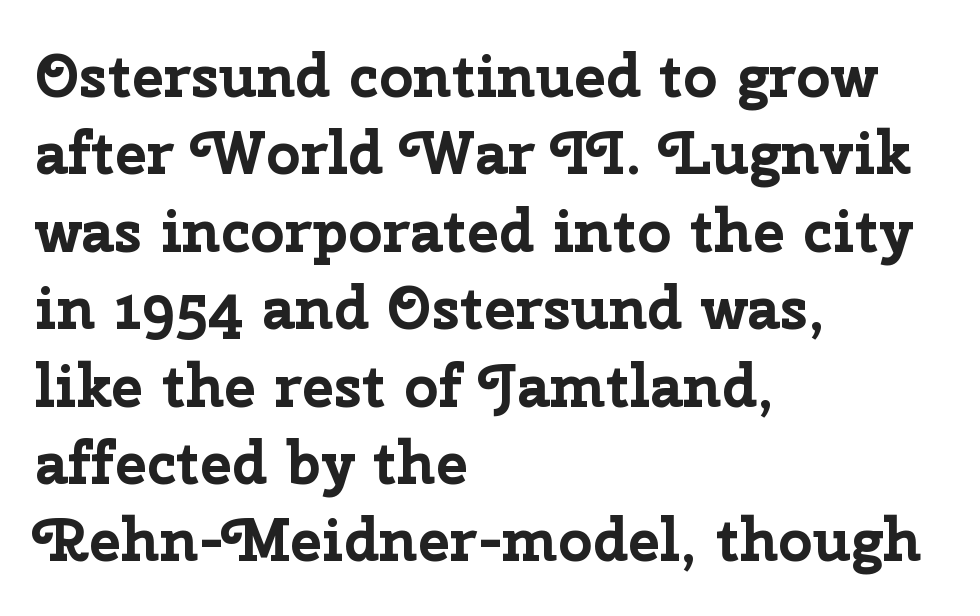
{"serif": "no", "italic": "no", "bold": "yes", "weight": "bold", "width": "normal", "stroke_contrast": "low", "x_height": "medium", "monospaced": "no", "underline": "no", "align": "left", "line_spacing": "normal", "line_spacing_ratio": 1.29, "letter_spacing": "normal", "letter_spacing_em": 0.0, "glyph_px": 60}
